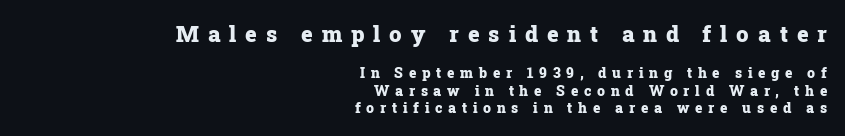
{"italic": "no", "bold": "yes", "underline": "no", "align": "right", "line_spacing": "normal", "line_spacing_ratio": 1.25, "letter_spacing": "wide", "letter_spacing_em": 0.41, "larger_block": "first", "size_ratio": 1.57, "glyph_px": 22}
